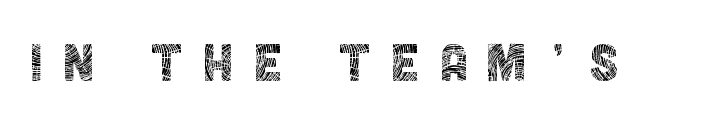
A typesetter would call this heavily tracked-out type. The string is rendered with underlining switched off. Italic: no, the glyphs are upright roman. Spacing verdict: proportional, widths tailored to each character. Unlike a traditional serif, this face leaves its strokes unadorned.
